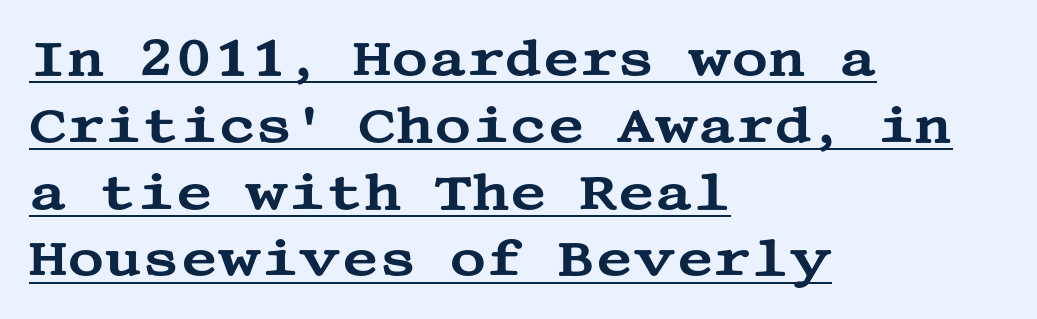
Q: Is the text italic (slanted)? A: No, it is upright.
Q: Is the typeface a serif or a sans-serif typeface? A: Serif.
Q: Is the text underlined? A: Yes.
Q: How is the paragraph aligned? A: Left-aligned.
Q: Is the spacing between letters normal or unusually wide? A: Normal.
Q: Is the spacing between lines tight, normal or loose? A: Normal.
Q: Width (condensed, normal, or wide)? A: Wide.
Q: Stroke contrast? A: Medium.
Q: x-height? A: Large.
